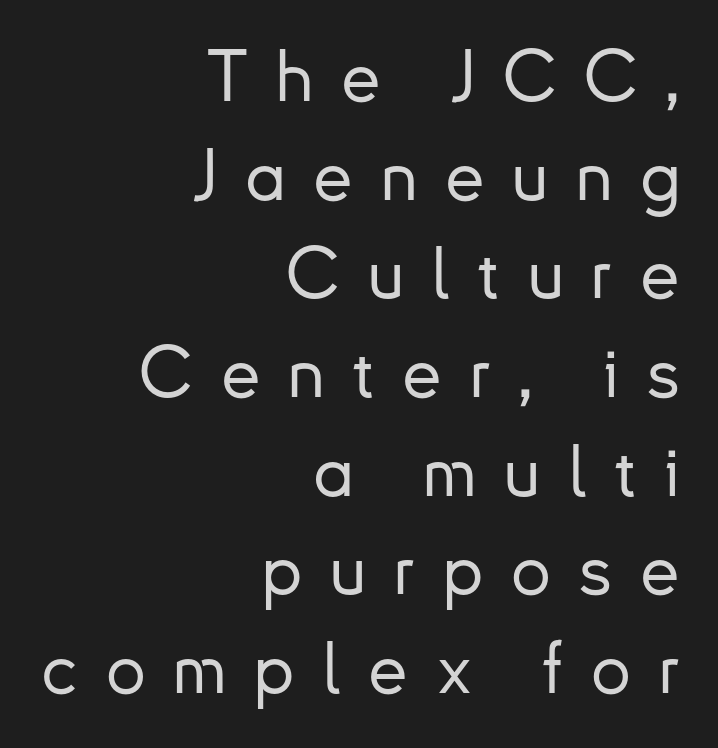
Q: Is the text italic (slanted)? A: No, it is upright.
Q: Is the typeface a serif or a sans-serif typeface? A: Sans-serif.
Q: Is the text underlined? A: No.
Q: How is the paragraph aligned? A: Right-aligned.
Q: Is the spacing between letters normal or unusually wide? A: Unusually wide.
Q: Is the spacing between lines tight, normal or loose? A: Normal.
Q: Width (condensed, normal, or wide)? A: Normal.
Q: Stroke contrast? A: Low.
Q: x-height? A: Small.
Q: Monospaced? A: No.
